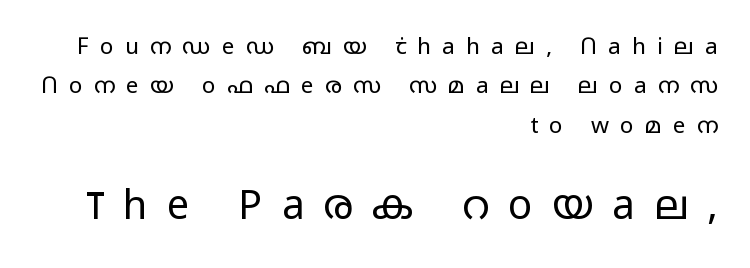
{"serif": "no", "italic": "no", "bold": "no", "weight": "light", "width": "wide", "stroke_contrast": "low", "x_height": "medium", "monospaced": "no", "underline": "no", "align": "right", "line_spacing_ratio": 1.71, "letter_spacing": "wide", "letter_spacing_em": 0.48, "larger_block": "second", "size_ratio": 1.74, "glyph_px": 40}
